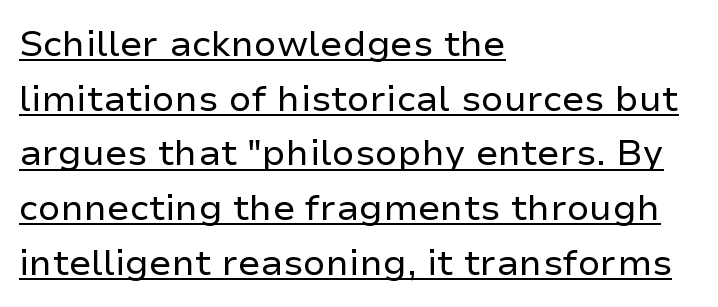
{"serif": "no", "italic": "no", "bold": "no", "weight": "regular", "width": "normal", "stroke_contrast": "low", "x_height": "medium", "monospaced": "no", "underline": "yes", "align": "left", "line_spacing": "normal", "line_spacing_ratio": 1.52, "letter_spacing": "normal", "letter_spacing_em": 0.0, "glyph_px": 36}
